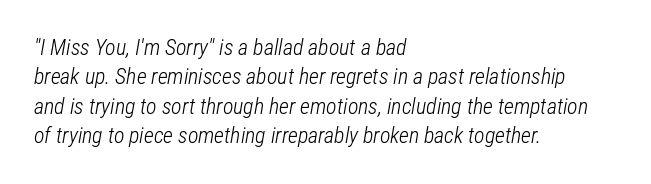
The lines in this sample share a left origin and differ only in where they stop. The lettering tilts uniformly, giving the passage an italic look. The letterforms sit at book weight or below. Clear beneath every line of the passage. You could call the tracking neutral — neither tight nor loose. The rendering uses a moderate line-height, typical for paragraphs.
